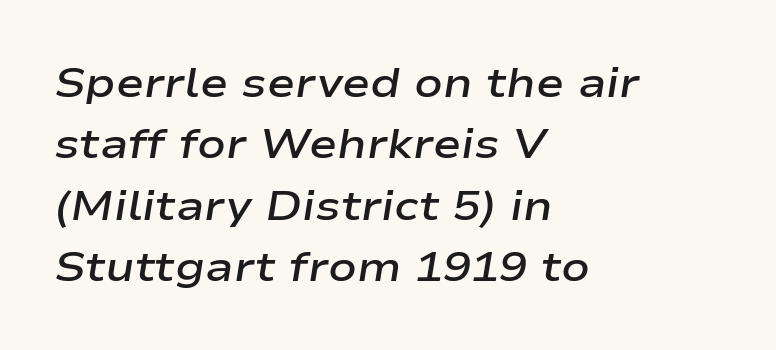
The image shows 42 px semibold, wide type, italic (leaning right); set left-aligned, normal line spacing (1.46x), normal letter spacing, not underlined; low stroke contrast and a medium x-height.
